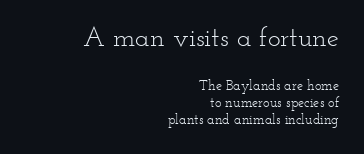
Q: Is the text bold? A: No.
Q: Is the text italic (slanted)? A: No, it is upright.
Q: Is the text underlined? A: No.
Q: How is the paragraph aligned? A: Right-aligned.
Q: Is the spacing between letters normal or unusually wide? A: Normal.
Q: Which block of text is set in a larger size, the first (top) or the second (bottom)? A: The first (top) one.
